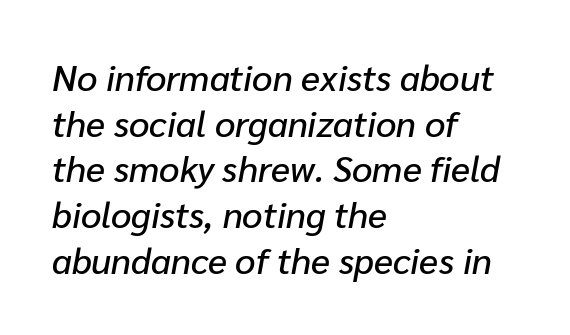
Q: Is the text italic (slanted)? A: Yes, it leans right by about 10 degrees.
Q: Is the text underlined? A: No.
Q: How is the paragraph aligned? A: Left-aligned.
Q: Is the spacing between letters normal or unusually wide? A: Normal.
Q: Is the spacing between lines tight, normal or loose? A: Normal.
Q: Width (condensed, normal, or wide)? A: Normal.
Q: Stroke contrast? A: Low.
Q: x-height? A: Medium.
Q: Monospaced? A: No.
